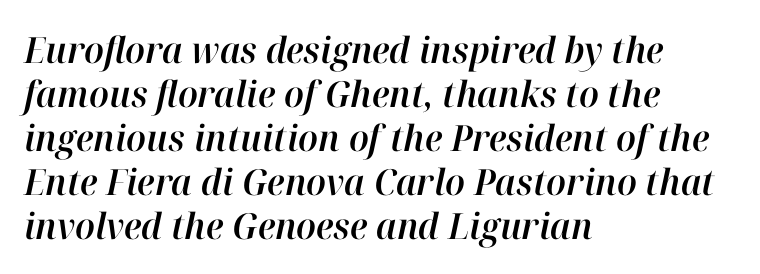
Line starts are locked; line ends wander. Words float on clear page, feet unadorned. The font's italic variant was chosen for this text. The horizontal fit of the characters is conventional and even. This sample has the flowing, uneven cadence of proportional lettering.
